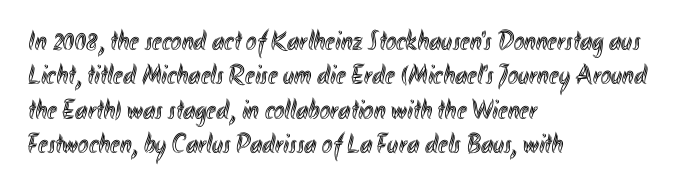
{"width": "condensed", "x_height": "small", "monospaced": "no", "underline": "no", "align": "left", "line_spacing_ratio": 1.23, "letter_spacing": "normal", "letter_spacing_em": 0.0, "glyph_px": 28}
